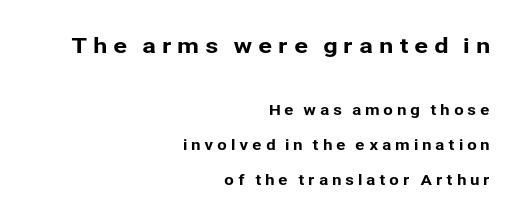
{"italic": "no", "underline": "no", "align": "right", "line_spacing": "loose", "line_spacing_ratio": 2.49, "letter_spacing": "wide", "letter_spacing_em": 0.26, "larger_block": "first", "size_ratio": 1.5, "glyph_px": 21}
